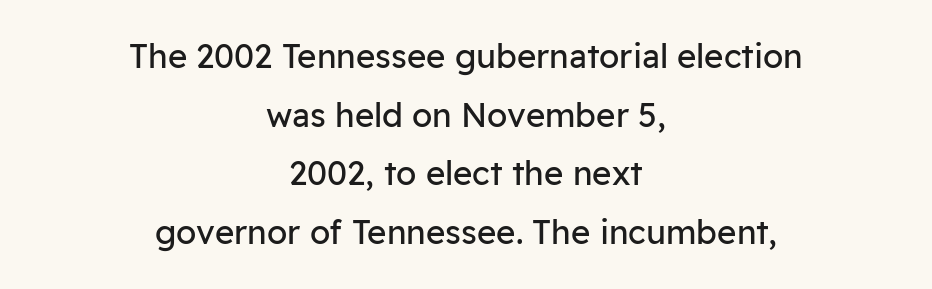
{"serif": "no", "italic": "no", "bold": "no", "weight": "regular", "width": "normal", "stroke_contrast": "low", "x_height": "medium", "monospaced": "no", "underline": "no", "align": "center", "line_spacing_ratio": 1.78, "letter_spacing": "normal", "letter_spacing_em": 0.0, "glyph_px": 33}
